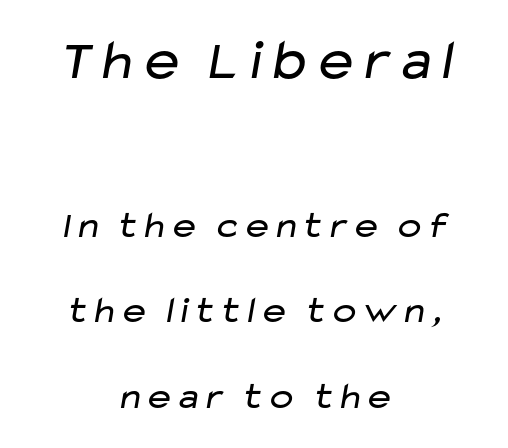
The image shows 57 px regular-weight, wide sans-serif type; set centered, loose line spacing (2.25x), normal letter spacing, not underlined; the first (top) block is 1.5x larger; low stroke contrast and a medium x-height.
